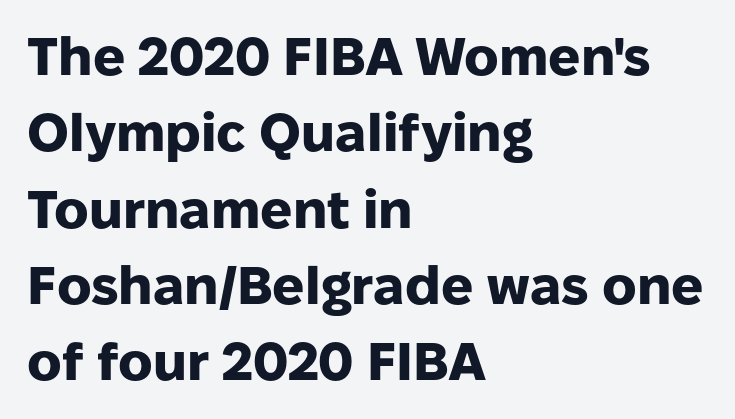
Q: Is the text bold? A: Yes.
Q: Is the text italic (slanted)? A: No, it is upright.
Q: Is the typeface a serif or a sans-serif typeface? A: Sans-serif.
Q: Is the text underlined? A: No.
Q: How is the paragraph aligned? A: Left-aligned.
Q: Is the spacing between letters normal or unusually wide? A: Normal.
Q: Is the spacing between lines tight, normal or loose? A: Normal.
Q: Width (condensed, normal, or wide)? A: Normal.
Q: Stroke contrast? A: Low.
Q: x-height? A: Medium.
Q: Monospaced? A: No.
